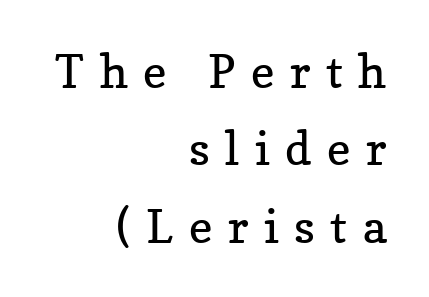
Q: Is the text bold? A: No.
Q: Is the text italic (slanted)? A: No, it is upright.
Q: Is the typeface a serif or a sans-serif typeface? A: Serif.
Q: Is the text underlined? A: No.
Q: How is the paragraph aligned? A: Right-aligned.
Q: Is the spacing between letters normal or unusually wide? A: Unusually wide.
Q: Is the spacing between lines tight, normal or loose? A: Normal.
Q: Width (condensed, normal, or wide)? A: Normal.
Q: Stroke contrast? A: Low.
Q: x-height? A: Medium.
Q: Monospaced? A: No.
